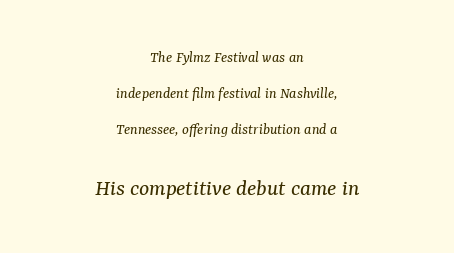
Q: Is the text bold? A: No.
Q: Is the text italic (slanted)? A: Yes, it leans right by about 7 degrees.
Q: Is the text underlined? A: No.
Q: How is the paragraph aligned? A: Centered.
Q: Is the spacing between letters normal or unusually wide? A: Normal.
Q: Is the spacing between lines tight, normal or loose? A: Loose.
Q: Which block of text is set in a larger size, the first (top) or the second (bottom)? A: The second (bottom) one.
